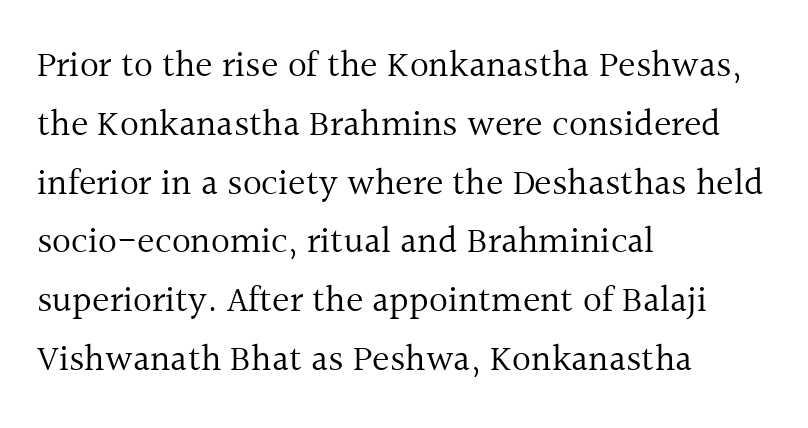
The image shows 37 px regular-weight serif type, upright; set left-aligned, normal line spacing (1.59x), normal letter spacing, not underlined; a medium x-height.
